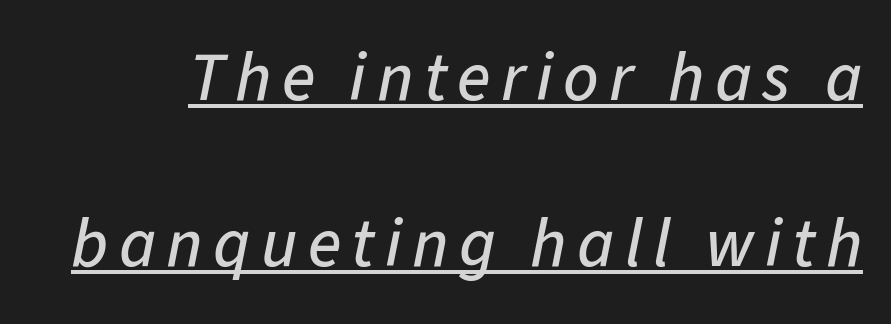
{"italic": "yes", "lean": "right", "slant_degrees": 11, "width": "normal", "stroke_contrast": "low", "x_height": "medium", "monospaced": "no", "underline": "yes", "line_spacing": "loose", "line_spacing_ratio": 2.41, "glyph_px": 69}
